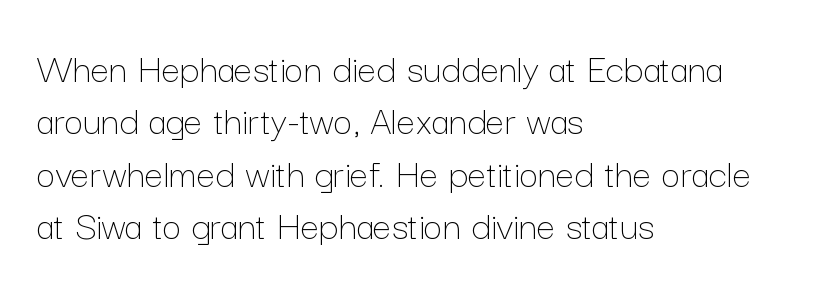
Which margin do the lines hug? The left one — the right edge is uneven. Does the lettering tilt? It doesn't — this is upright. The weight tops out at a normal text grade. The area under the type is left untouched. In terms of leading, this rendering sits right in the middle.
